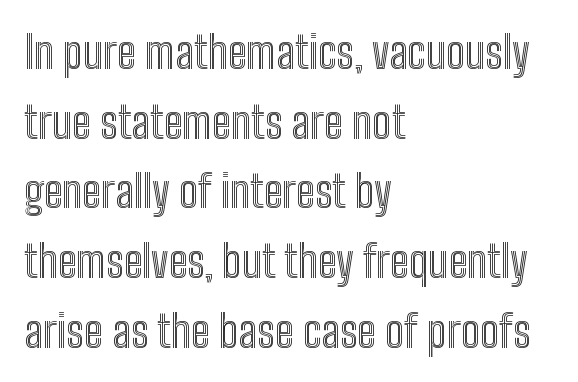
{"italic": "no", "width": "condensed", "x_height": "medium", "monospaced": "no", "underline": "no", "align": "left", "line_spacing": "normal", "line_spacing_ratio": 1.55, "letter_spacing": "normal", "letter_spacing_em": 0.0, "glyph_px": 45}
